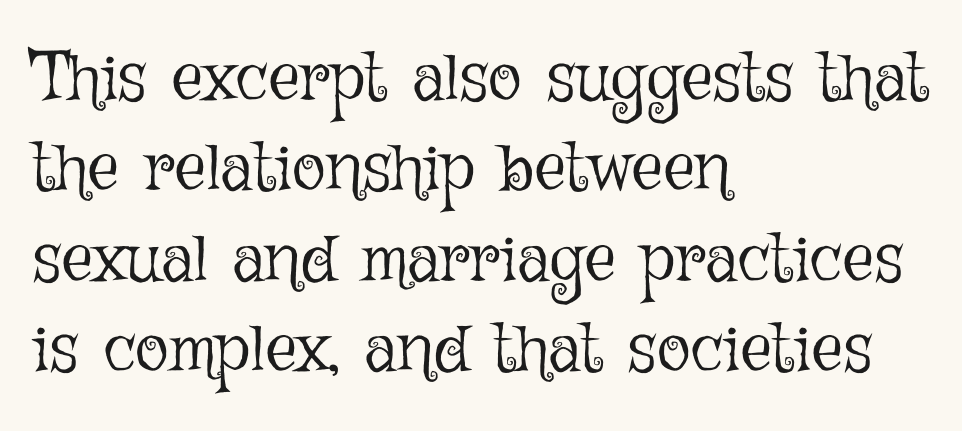
Q: Is the text bold? A: No.
Q: Is the text italic (slanted)? A: No, it is upright.
Q: Is the text underlined? A: No.
Q: How is the paragraph aligned? A: Left-aligned.
Q: Is the spacing between letters normal or unusually wide? A: Normal.
Q: Is the spacing between lines tight, normal or loose? A: Normal.
Q: Width (condensed, normal, or wide)? A: Normal.
Q: Stroke contrast? A: Low.
Q: x-height? A: Medium.
Q: Monospaced? A: No.
